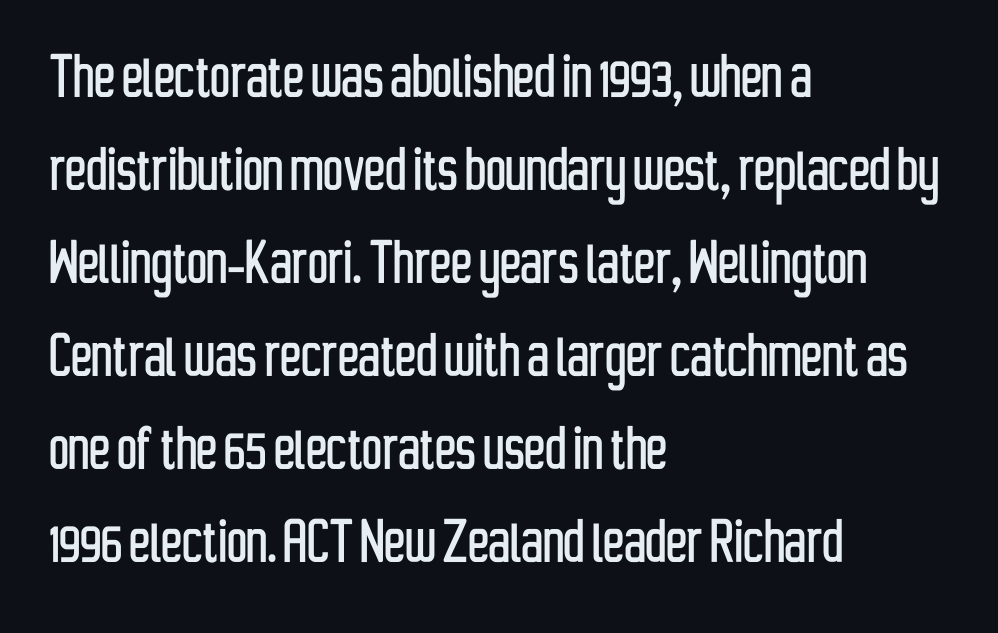
{"serif": "no", "italic": "no", "width": "condensed", "stroke_contrast": "low", "x_height": "medium", "monospaced": "no", "underline": "no", "align": "left", "line_spacing": "normal", "line_spacing_ratio": 1.33, "letter_spacing": "normal", "letter_spacing_em": 0.0, "glyph_px": 70}
